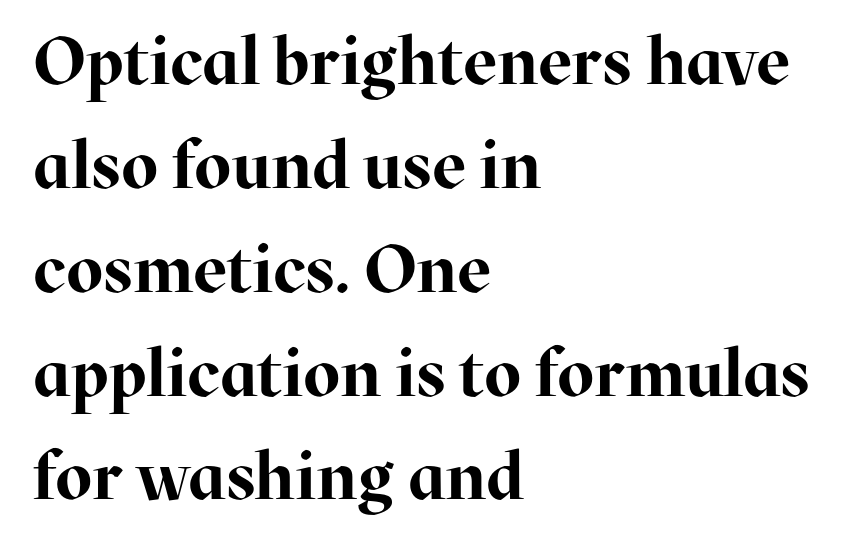
Q: Is the text bold? A: Yes.
Q: Is the text italic (slanted)? A: No, it is upright.
Q: Is the typeface a serif or a sans-serif typeface? A: Serif.
Q: Is the text underlined? A: No.
Q: How is the paragraph aligned? A: Left-aligned.
Q: Is the spacing between letters normal or unusually wide? A: Normal.
Q: Is the spacing between lines tight, normal or loose? A: Normal.
Q: Width (condensed, normal, or wide)? A: Normal.
Q: Stroke contrast? A: High.
Q: x-height? A: Medium.
Q: Monospaced? A: No.
